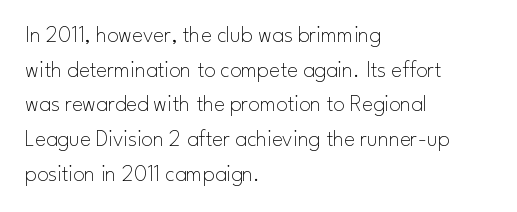
The image shows 23 px text type, upright; set left-aligned, normal line spacing (1.51x), normal letter spacing, not underlined.
